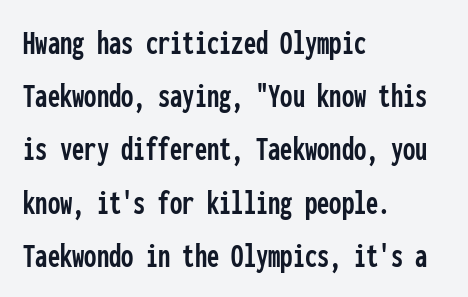
The image shows 35 px condensed sans-serif type, upright, monospaced; set left-aligned, normal line spacing (1.52x), normal letter spacing, not underlined; low stroke contrast and a medium x-height.
